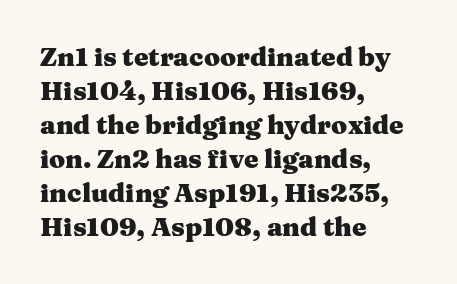
Typeset ragged right — the left edge is the straight one. Words float on clear page, feet unadorned. Vertically, the passage feels balanced, rows spaced as you'd expect. This sample uses plain, unmodified letter spacing. Summary of weight: heavy, a full bold. Characters remain perfectly vertical along every line.
